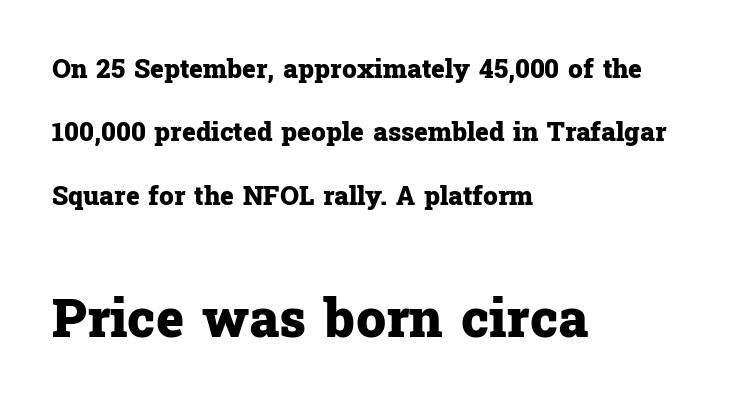
Q: Is the text bold? A: Yes.
Q: Is the text italic (slanted)? A: No, it is upright.
Q: Is the typeface a serif or a sans-serif typeface? A: Serif.
Q: Is the text underlined? A: No.
Q: How is the paragraph aligned? A: Left-aligned.
Q: Is the spacing between letters normal or unusually wide? A: Normal.
Q: Is the spacing between lines tight, normal or loose? A: Loose.
Q: Which block of text is set in a larger size, the first (top) or the second (bottom)? A: The second (bottom) one.
Q: Width (condensed, normal, or wide)? A: Normal.
Q: Stroke contrast? A: Low.
Q: x-height? A: Medium.
Q: Monospaced? A: No.
